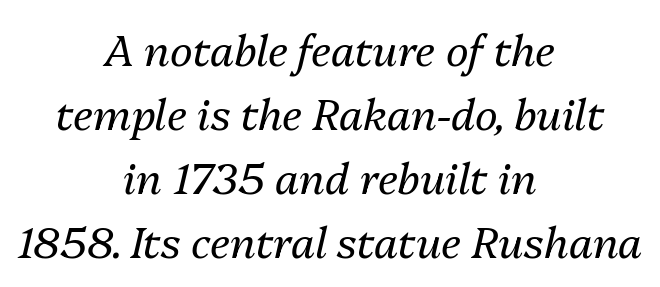
The image shows 43 px regular-weight type, italic (leaning right); set centered, normal line spacing (1.49x), normal letter spacing, not underlined; medium stroke contrast and a medium x-height.
